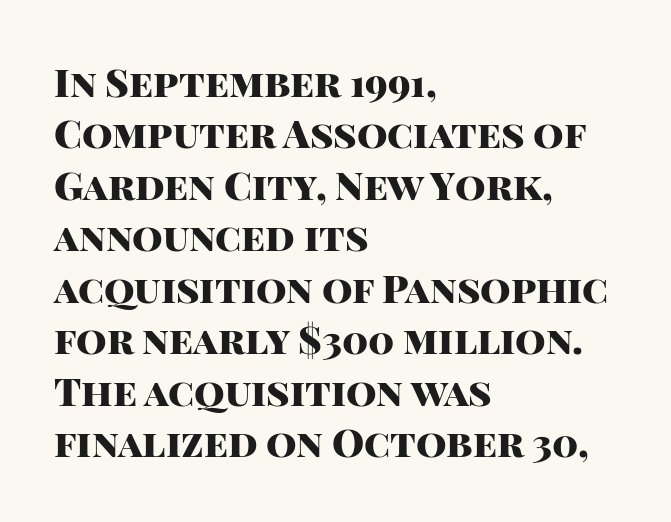
Q: Is the text bold? A: Yes.
Q: Is the text italic (slanted)? A: No, it is upright.
Q: Is the typeface a serif or a sans-serif typeface? A: Sans-serif.
Q: Is the text underlined? A: No.
Q: How is the paragraph aligned? A: Left-aligned.
Q: Is the spacing between letters normal or unusually wide? A: Normal.
Q: Is the spacing between lines tight, normal or loose? A: Normal.
Q: Width (condensed, normal, or wide)? A: Normal.
Q: Stroke contrast? A: High.
Q: x-height? A: Large.
Q: Monospaced? A: No.
